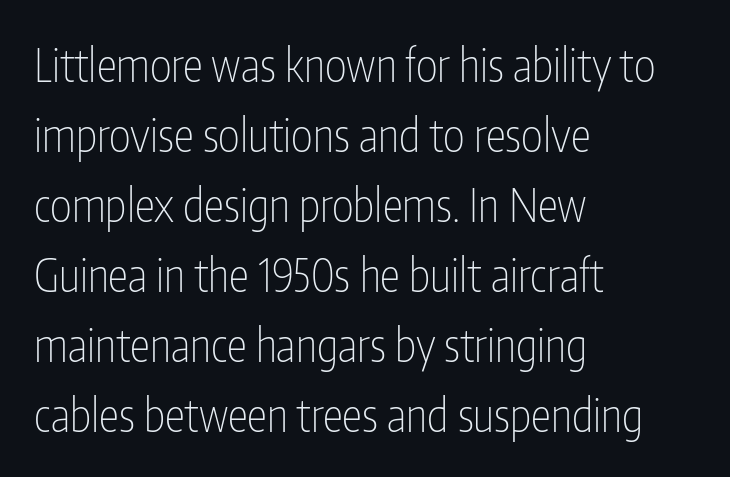
{"serif": "no", "italic": "no", "bold": "no", "weight": "thin", "width": "condensed", "stroke_contrast": "low", "x_height": "medium", "monospaced": "no", "underline": "no", "align": "left", "line_spacing": "normal", "line_spacing_ratio": 1.52, "letter_spacing": "normal", "letter_spacing_em": 0.0, "glyph_px": 46}
